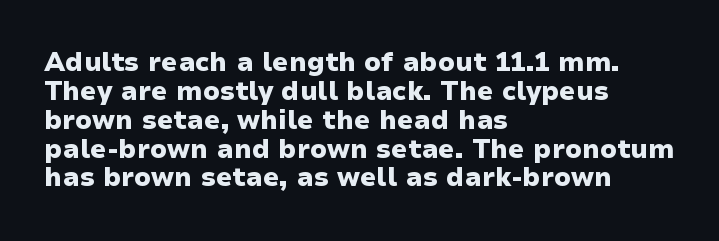
The image shows 26 px bold type, upright; set left-aligned, tight line spacing (1.11x), normal letter spacing, not underlined.
